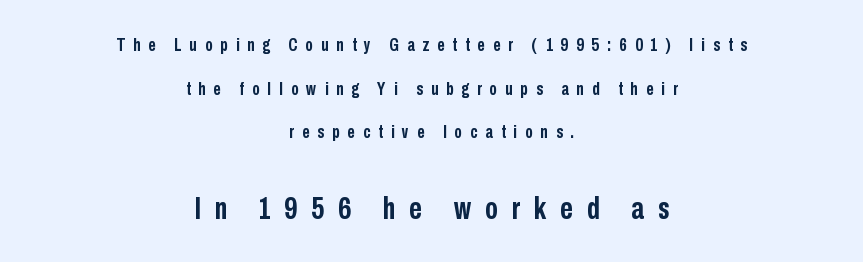
The image shows 31 px semibold, condensed sans-serif type, upright; set centered, loose line spacing (2.43x), unusually wide letter spacing (+0.45 em), not underlined; the second (bottom) block is 1.72x larger; low stroke contrast and a medium x-height.
